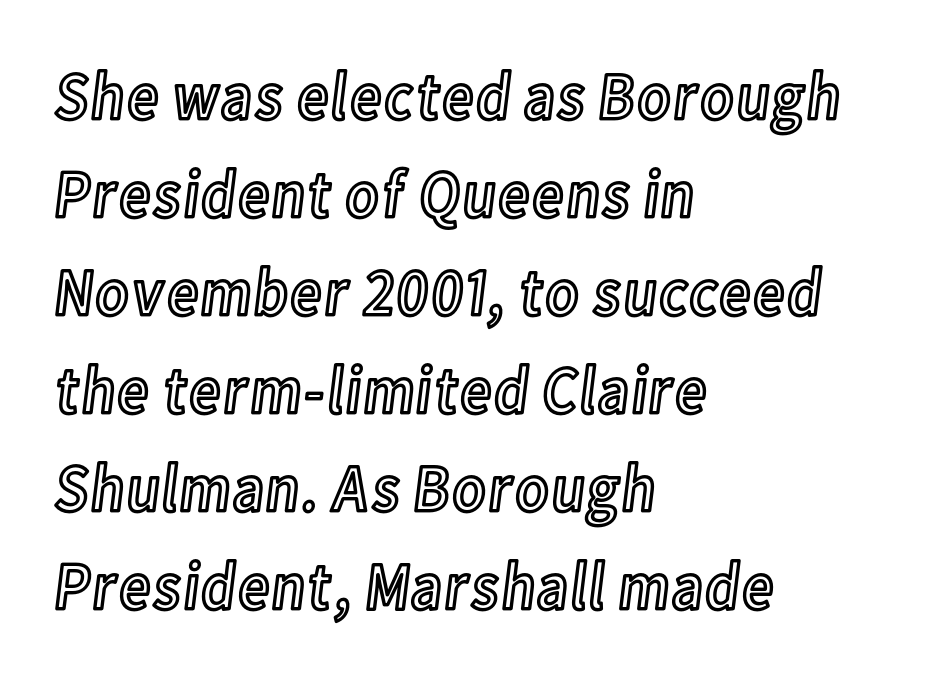
The image shows 68 px condensed type; set left-aligned, normal line spacing (1.44x), normal letter spacing, not underlined; a medium x-height.
